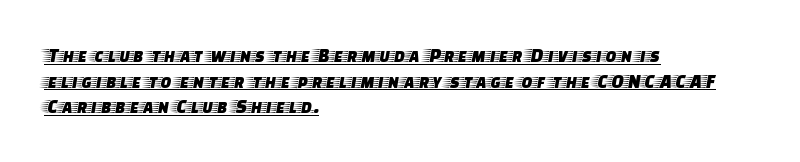
Q: Is the text italic (slanted)? A: Yes.
Q: Is the text underlined? A: Yes.
Q: How is the paragraph aligned? A: Left-aligned.
Q: Is the spacing between letters normal or unusually wide? A: Normal.
Q: Is the spacing between lines tight, normal or loose? A: Normal.
